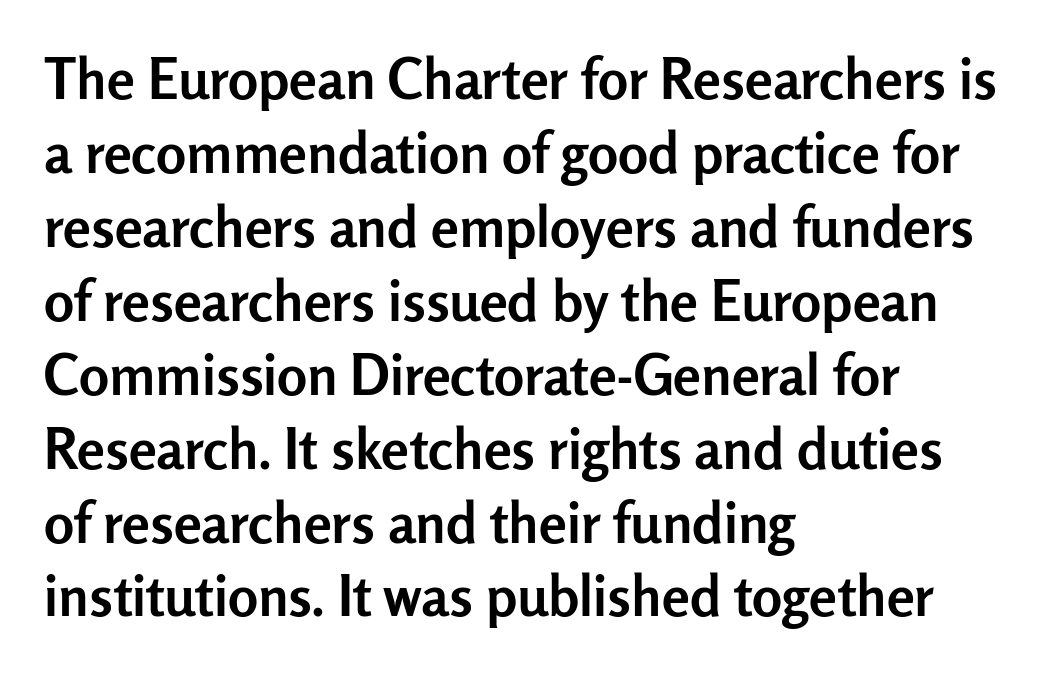
The image shows 56 px semibold sans-serif type, upright; set left-aligned, normal line spacing (1.32x), normal letter spacing, not underlined; low stroke contrast and a medium x-height.
